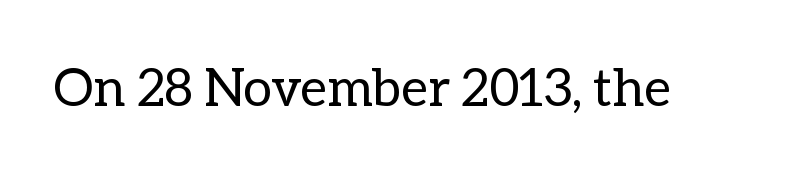
{"italic": "no", "bold": "no", "weight": "regular", "width": "normal", "stroke_contrast": "low", "x_height": "medium", "monospaced": "no", "underline": "no", "letter_spacing": "normal", "letter_spacing_em": 0.0, "glyph_px": 52}
